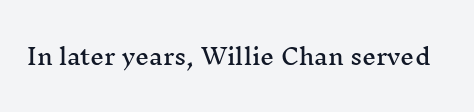
Q: Is the text italic (slanted)? A: No, it is upright.
Q: Is the text underlined? A: No.
Q: Is the spacing between letters normal or unusually wide? A: Normal.
